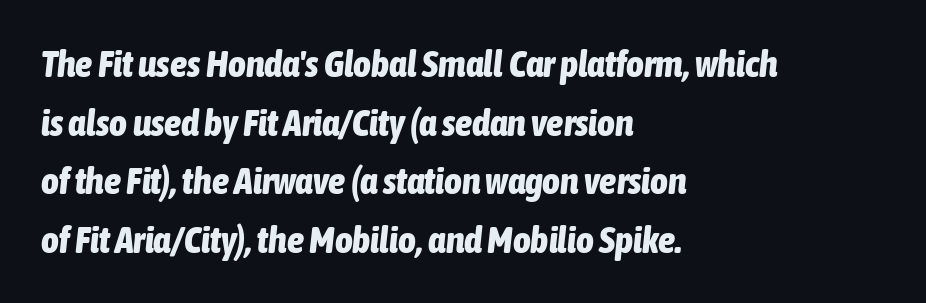
The image shows 38 px bold, condensed type, italic (leaning right); set left-aligned, normal line spacing (1.54x), normal letter spacing, not underlined; low stroke contrast and a medium x-height.
